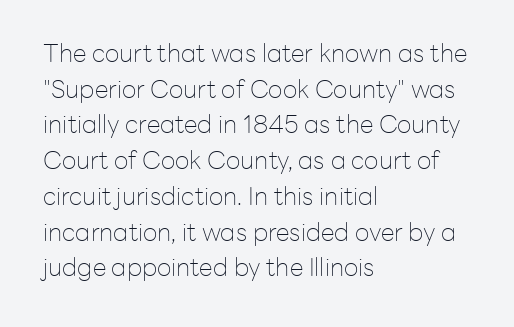
{"italic": "no", "bold": "no", "underline": "no", "align": "left", "line_spacing": "normal", "line_spacing_ratio": 1.43, "letter_spacing": "normal", "letter_spacing_em": 0.0, "glyph_px": 25}
